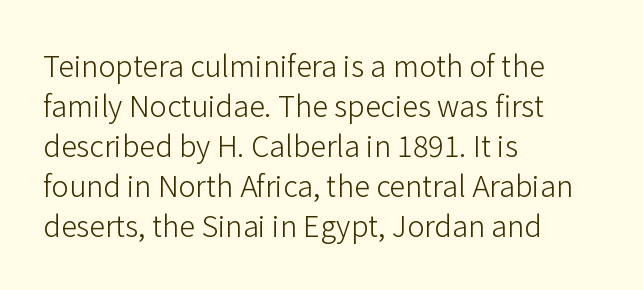
{"serif": "no", "italic": "no", "bold": "no", "weight": "light", "width": "normal", "stroke_contrast": "low", "x_height": "medium", "monospaced": "no", "underline": "no", "align": "left", "line_spacing": "normal", "line_spacing_ratio": 1.38, "letter_spacing": "normal", "letter_spacing_em": 0.0, "glyph_px": 29}
